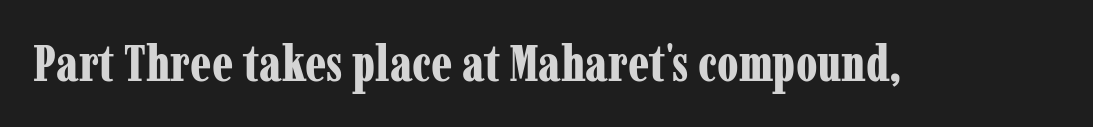
{"serif": "yes", "italic": "no", "bold": "yes", "weight": "bold", "width": "condensed", "stroke_contrast": "low", "x_height": "medium", "monospaced": "no", "underline": "no", "letter_spacing": "normal", "letter_spacing_em": 0.0, "glyph_px": 50}
